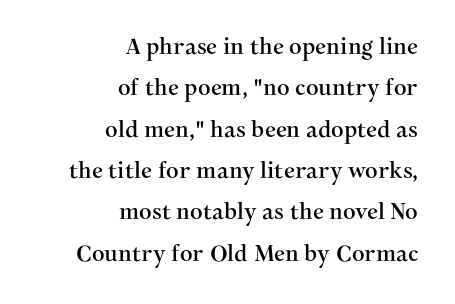
{"italic": "no", "underline": "no", "align": "right", "line_spacing_ratio": 1.88, "letter_spacing": "normal", "letter_spacing_em": 0.0, "glyph_px": 22}
